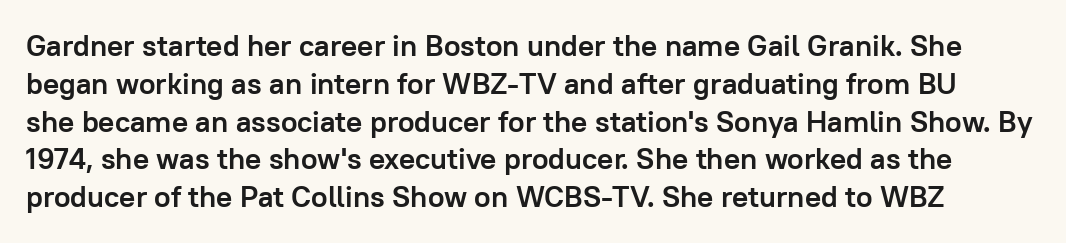
The image shows 30 px semibold sans-serif type, upright; set normal line spacing (1.26x), normal letter spacing, not underlined; low stroke contrast and a medium x-height.
